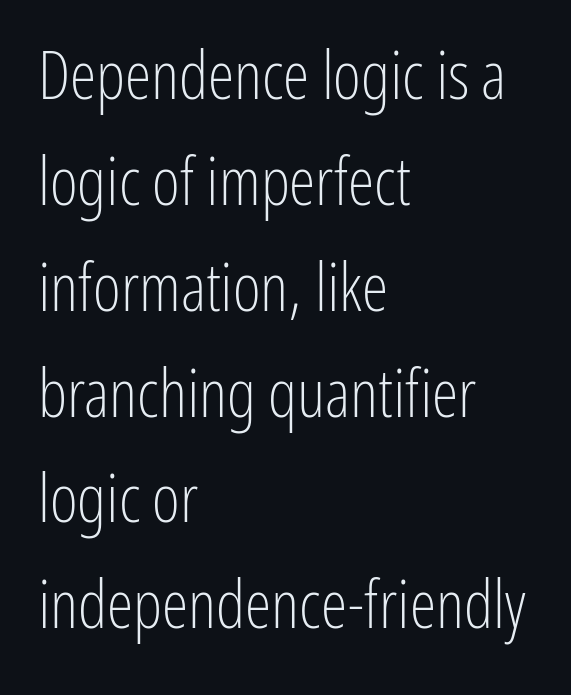
The image shows 67 px light, condensed sans-serif type, upright; set left-aligned, normal line spacing (1.58x), normal letter spacing, not underlined; low stroke contrast and a medium x-height.
